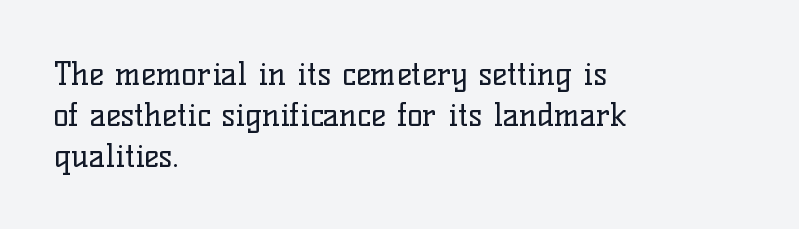
The typeface chosen for these lines features serifs. Ascenders rise straight up at ninety degrees. The tracking reads as untouched default to a designer's eye. Heaviness? Minimal to ordinary, like unemphasized prose. The strip under each line holds only bare page.
